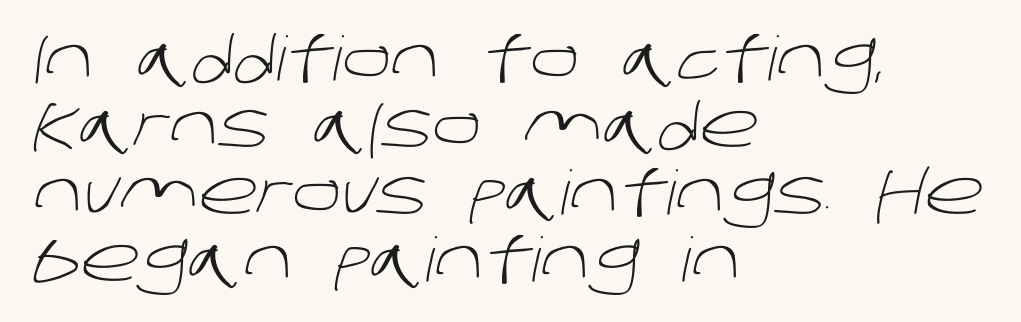
The image shows 61 px light sans-serif type; set left-aligned, tight line spacing (1.1x), normal letter spacing, not underlined; low stroke contrast and a large x-height.
